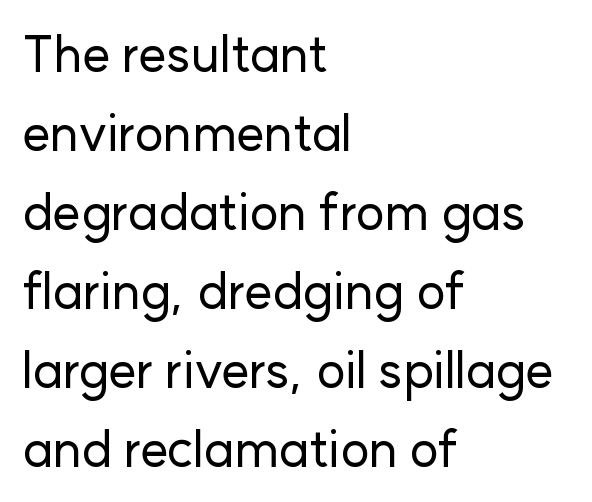
Q: Is the text italic (slanted)? A: No, it is upright.
Q: Is the typeface a serif or a sans-serif typeface? A: Sans-serif.
Q: Is the text underlined? A: No.
Q: How is the paragraph aligned? A: Left-aligned.
Q: Is the spacing between letters normal or unusually wide? A: Normal.
Q: Is the spacing between lines tight, normal or loose? A: Normal.
Q: Width (condensed, normal, or wide)? A: Normal.
Q: Stroke contrast? A: Low.
Q: x-height? A: Medium.
Q: Monospaced? A: No.
